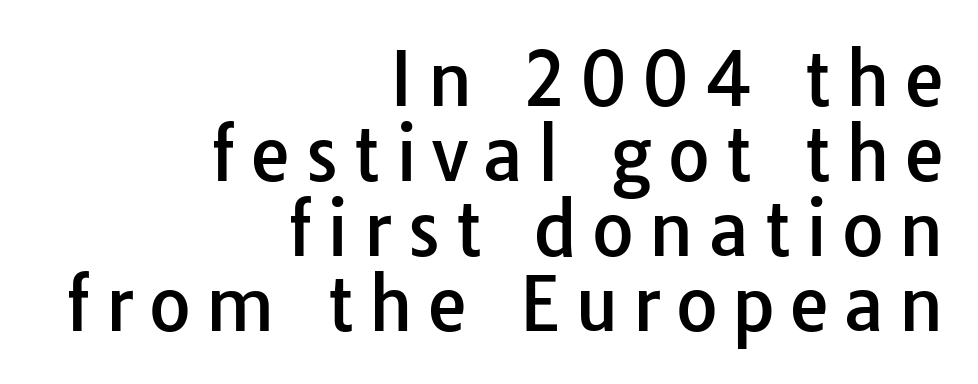
Q: Is the text italic (slanted)? A: No, it is upright.
Q: Is the typeface a serif or a sans-serif typeface? A: Sans-serif.
Q: Is the text underlined? A: No.
Q: How is the paragraph aligned? A: Right-aligned.
Q: Is the spacing between letters normal or unusually wide? A: Unusually wide.
Q: Is the spacing between lines tight, normal or loose? A: Tight.
Q: Width (condensed, normal, or wide)? A: Normal.
Q: Stroke contrast? A: Low.
Q: x-height? A: Medium.
Q: Monospaced? A: No.
